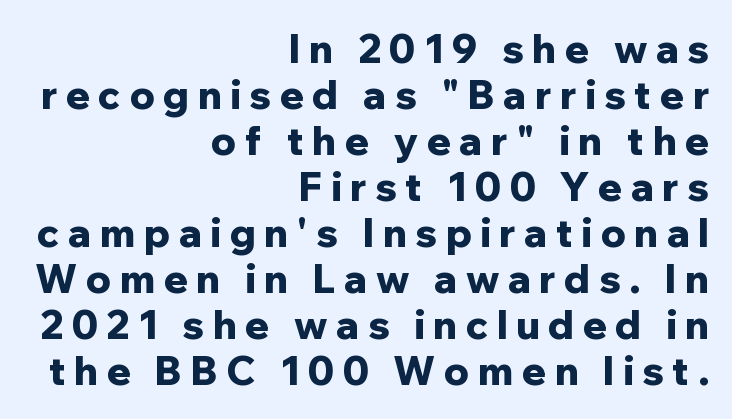
Q: Is the text bold? A: Yes.
Q: Is the text italic (slanted)? A: No, it is upright.
Q: Is the typeface a serif or a sans-serif typeface? A: Sans-serif.
Q: Is the text underlined? A: No.
Q: How is the paragraph aligned? A: Right-aligned.
Q: Is the spacing between letters normal or unusually wide? A: Unusually wide.
Q: Width (condensed, normal, or wide)? A: Normal.
Q: Stroke contrast? A: Low.
Q: x-height? A: Medium.
Q: Monospaced? A: No.
